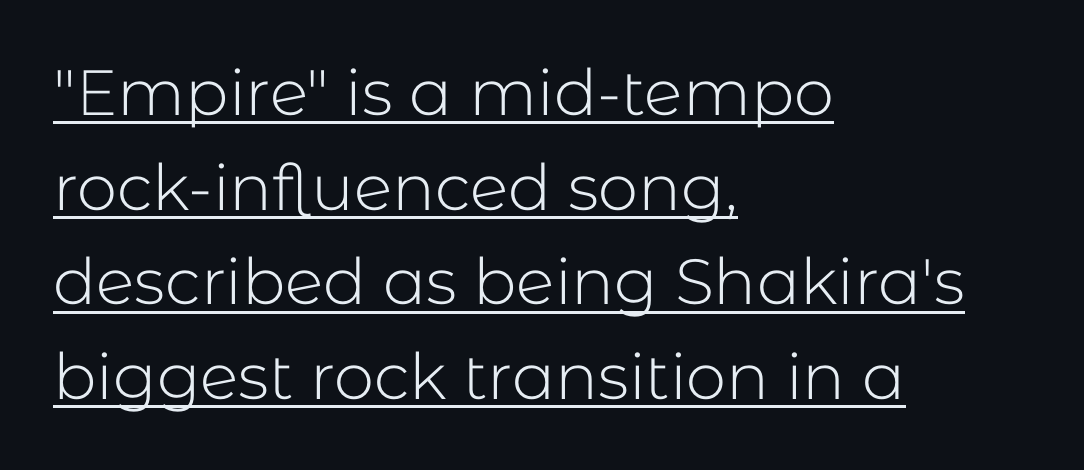
{"serif": "no", "italic": "no", "bold": "no", "weight": "light", "width": "normal", "stroke_contrast": "low", "x_height": "medium", "monospaced": "no", "underline": "yes", "align": "left", "line_spacing": "normal", "line_spacing_ratio": 1.48, "letter_spacing": "normal", "letter_spacing_em": 0.0, "glyph_px": 64}
